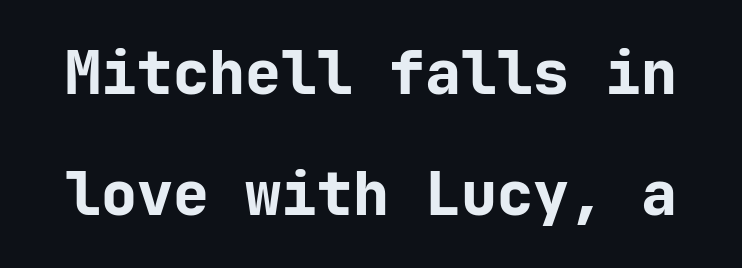
{"serif": "no", "italic": "no", "bold": "yes", "weight": "bold", "width": "normal", "stroke_contrast": "low", "x_height": "medium", "monospaced": "yes", "underline": "no", "line_spacing": "loose", "line_spacing_ratio": 2.02, "letter_spacing": "normal", "letter_spacing_em": 0.0, "glyph_px": 60}
